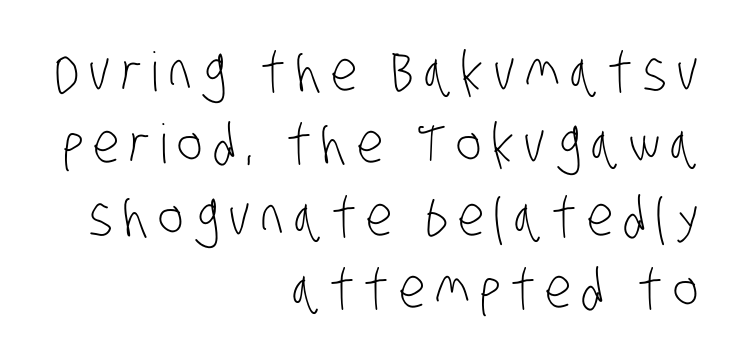
{"serif": "no", "bold": "no", "weight": "light", "width": "condensed", "stroke_contrast": "low", "x_height": "large", "monospaced": "no", "underline": "no", "align": "right", "line_spacing": "normal", "line_spacing_ratio": 1.34, "glyph_px": 54}
